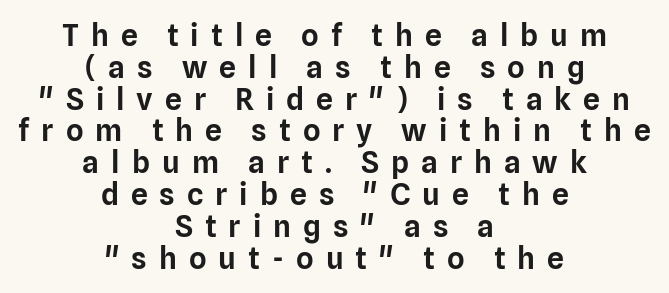
{"serif": "no", "italic": "no", "width": "normal", "stroke_contrast": "low", "x_height": "medium", "monospaced": "no", "underline": "no", "align": "center", "line_spacing": "tight", "line_spacing_ratio": 1.06, "letter_spacing": "wide", "letter_spacing_em": 0.4, "glyph_px": 30}
